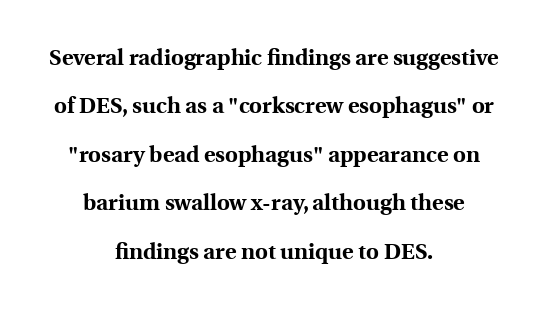
The image shows 22 px bold type, upright; set centered, loose line spacing (2.2x), normal letter spacing, not underlined.
